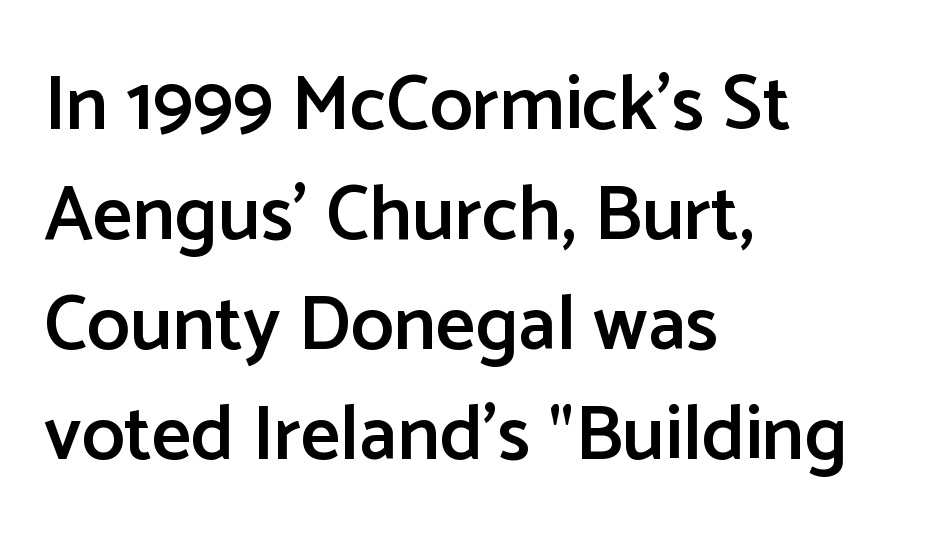
The lettering holds an erect, upright posture throughout. Line spacing here is normal. The letters carry no serifs — their stems end cleanly without finishing strokes. Short note: letters normally spaced. A clean baseline with only descenders dipping below it.
